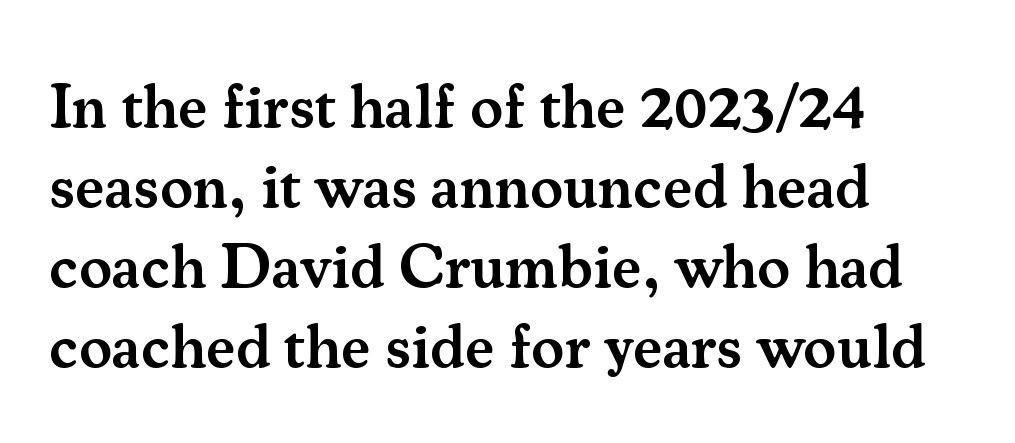
{"serif": "yes", "italic": "no", "bold": "semi", "weight": "semibold", "width": "normal", "stroke_contrast": "medium", "x_height": "small", "monospaced": "no", "underline": "no", "align": "left", "line_spacing": "normal", "line_spacing_ratio": 1.29, "letter_spacing": "normal", "letter_spacing_em": 0.0, "glyph_px": 62}
